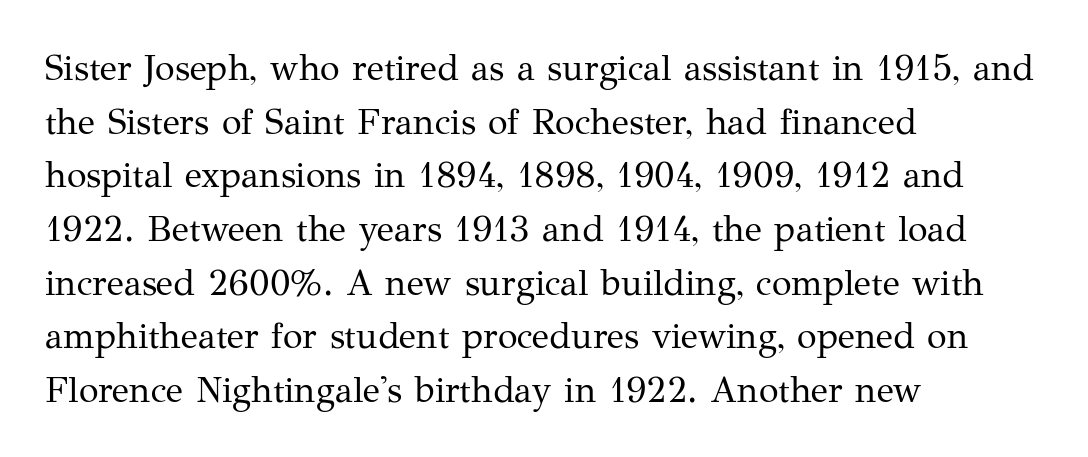
The image shows 36 px regular-weight serif type, upright; set left-aligned, normal line spacing (1.49x), normal letter spacing, not underlined; medium stroke contrast and a medium x-height.
